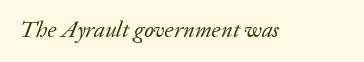
Q: Is the text bold? A: No.
Q: Is the text italic (slanted)? A: Yes, it leans right by about 20 degrees.
Q: Is the text underlined? A: No.
Q: Is the spacing between letters normal or unusually wide? A: Normal.
